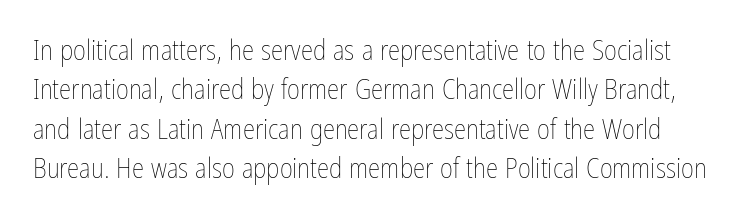
Note the varied advance widths — an 'i' is clearly narrower than an 'm'. The lettering stays uniformly vertical, giving the passage a roman look. Nothing heavy about these letters — not bold at all. Observe the ordinary spacing: letters are neighbours, not strangers. Check the space under the baseline: it is left empty.
